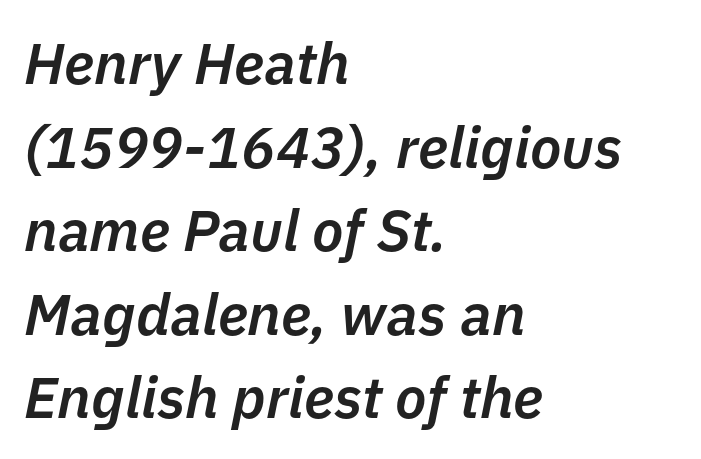
Q: Is the text bold? A: Semi-bold.
Q: Is the text italic (slanted)? A: Yes, it leans right by about 11 degrees.
Q: Is the text underlined? A: No.
Q: How is the paragraph aligned? A: Left-aligned.
Q: Is the spacing between letters normal or unusually wide? A: Normal.
Q: Is the spacing between lines tight, normal or loose? A: Normal.
Q: Width (condensed, normal, or wide)? A: Normal.
Q: Stroke contrast? A: Low.
Q: x-height? A: Medium.
Q: Monospaced? A: No.
